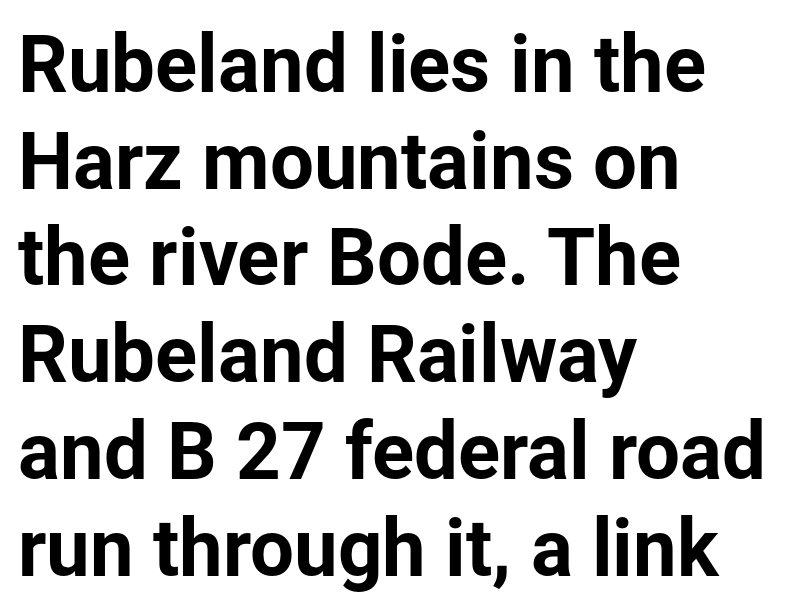
{"serif": "no", "italic": "no", "width": "normal", "stroke_contrast": "low", "x_height": "medium", "monospaced": "no", "underline": "no", "align": "left", "line_spacing_ratio": 1.24, "letter_spacing": "normal", "letter_spacing_em": 0.0, "glyph_px": 78}
